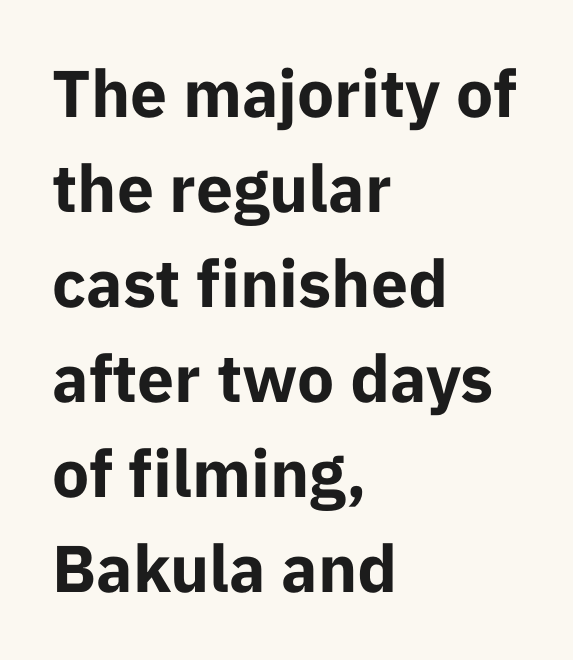
The letters stand upright; this is a roman face. This sample has the flowing, uneven cadence of proportional lettering. Look at the bottom of the vertical strokes: they stop flat, with no serifs. Look at the stroke-to-counter ratio: heavy, a bold.
